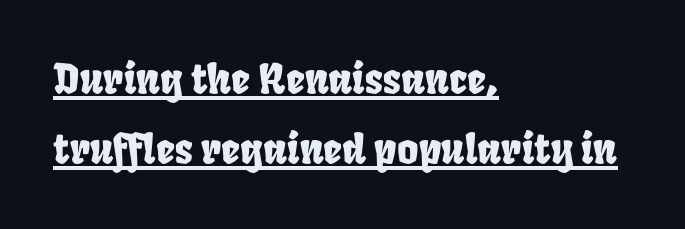
Line starts are locked; line ends wander. A baseline rule has been typeset under these characters. In terms of letterspacing, this is plain default setting. Spacing verdict: proportional, widths tailored to each character.
